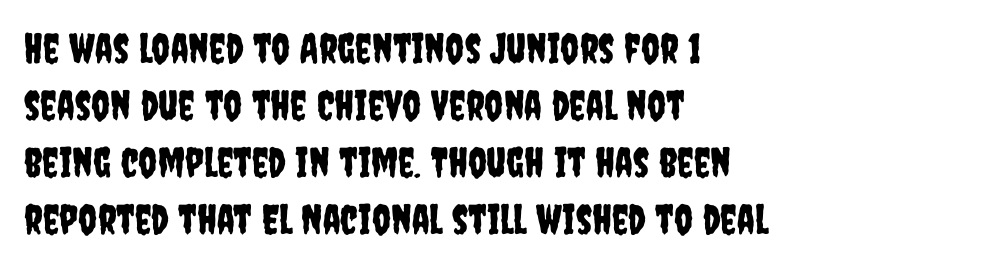
The image shows 41 px condensed sans-serif type, upright; set left-aligned, normal line spacing (1.39x), normal letter spacing, not underlined; low stroke contrast and a large x-height.
